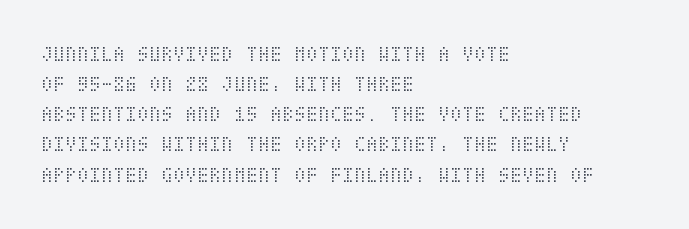
The letterforms sit shoulder to shoulder at normal distance. The space directly below the letters is spotless. Counters stay open thanks to moderate or lighter strokes. The vertical gap from one line to the next is medium. Ascenders rise straight up at ninety degrees. The ragged edge is on the right, which tells us the setting is flush left.
